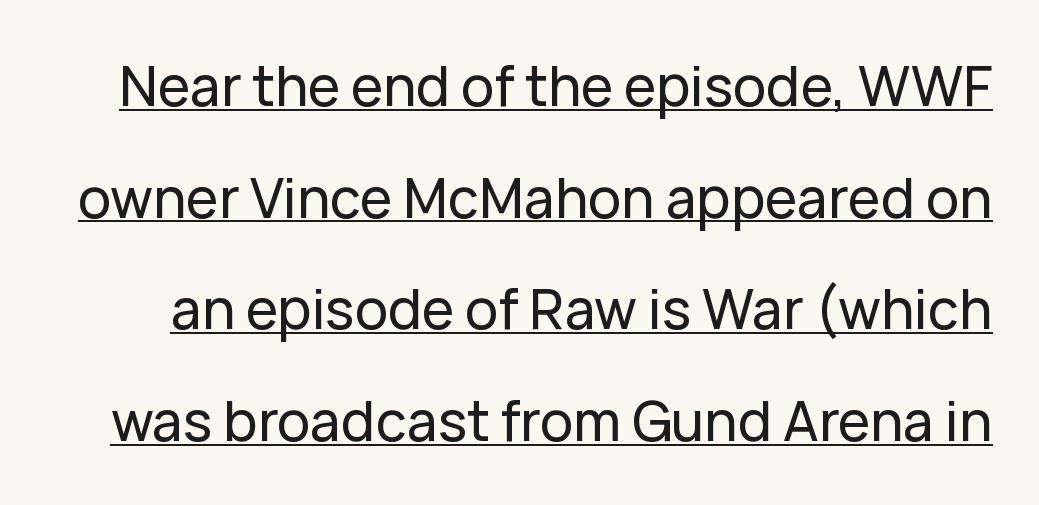
Q: Is the text italic (slanted)? A: No, it is upright.
Q: Is the typeface a serif or a sans-serif typeface? A: Sans-serif.
Q: Is the text underlined? A: Yes.
Q: Is the spacing between letters normal or unusually wide? A: Normal.
Q: Is the spacing between lines tight, normal or loose? A: Loose.
Q: Width (condensed, normal, or wide)? A: Normal.
Q: Stroke contrast? A: Low.
Q: x-height? A: Medium.
Q: Monospaced? A: No.
